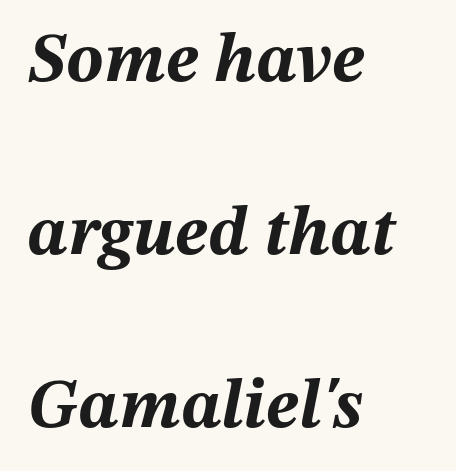
Q: Is the text bold? A: Yes.
Q: Is the text italic (slanted)? A: Yes, it leans right by about 12 degrees.
Q: Is the text underlined? A: No.
Q: How is the paragraph aligned? A: Left-aligned.
Q: Is the spacing between letters normal or unusually wide? A: Normal.
Q: Is the spacing between lines tight, normal or loose? A: Loose.
Q: Width (condensed, normal, or wide)? A: Normal.
Q: Stroke contrast? A: Medium.
Q: x-height? A: Medium.
Q: Monospaced? A: No.
